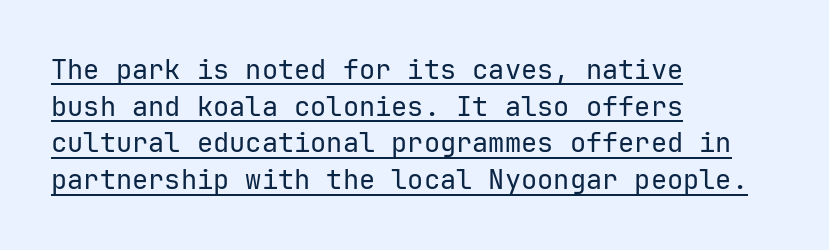
{"italic": "no", "bold": "no", "underline": "yes", "align": "left", "line_spacing": "normal", "line_spacing_ratio": 1.36, "letter_spacing": "normal", "letter_spacing_em": 0.0, "glyph_px": 27}
